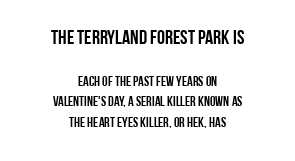
{"italic": "no", "underline": "no", "align": "center", "line_spacing": "normal", "line_spacing_ratio": 1.48, "letter_spacing": "normal", "letter_spacing_em": 0.0, "larger_block": "first", "size_ratio": 1.43, "glyph_px": 20}
